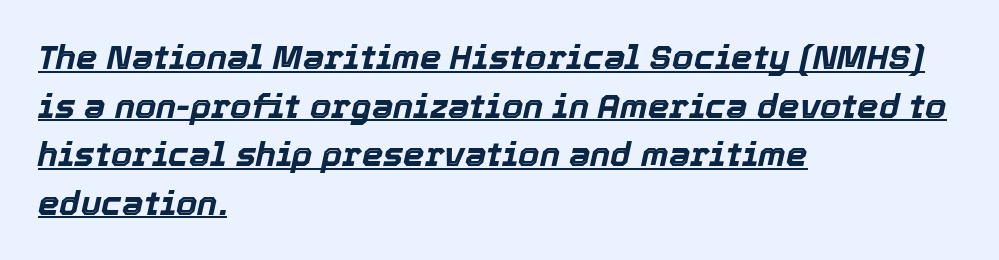
Weight: bold. The specimen includes a rule beneath the text block's lines. The typography opts for an oblique posture over an upright one. The passage shown is typed in a proportional face where columns would drift.
